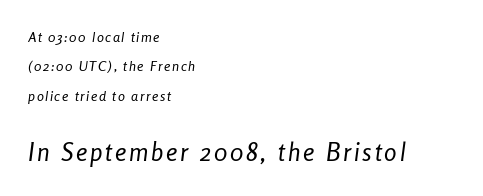
The image shows 25 px text type, italic (leaning right); set left-aligned, loose line spacing (2.1x), not underlined; the second (bottom) block is 1.79x larger.
